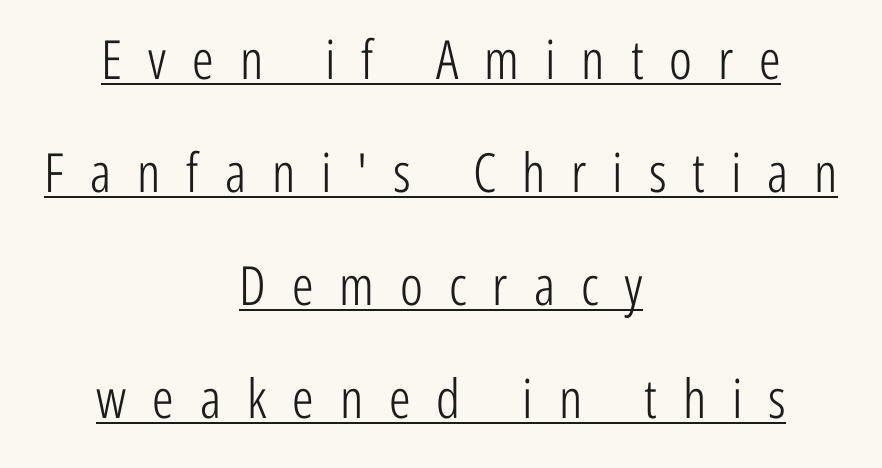
The image shows 54 px light, condensed sans-serif type, upright; set centered, loose line spacing (2.09x), unusually wide letter spacing (+0.48 em), underlined; low stroke contrast and a medium x-height.
